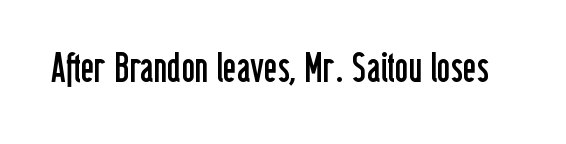
The image shows 41 px regular-weight, condensed sans-serif type, upright; set normal letter spacing, not underlined; low stroke contrast and a medium x-height.
